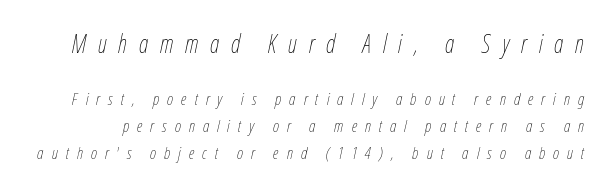
{"italic": "yes", "lean": "right", "slant_degrees": 12, "bold": "no", "underline": "no", "line_spacing": "normal", "line_spacing_ratio": 1.6, "letter_spacing": "wide", "letter_spacing_em": 0.47, "larger_block": "first", "size_ratio": 1.47, "glyph_px": 25}
